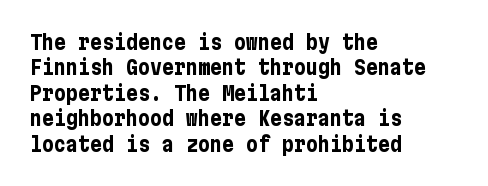
{"italic": "no", "bold": "yes", "underline": "no", "align": "left", "line_spacing": "normal", "line_spacing_ratio": 1.27, "letter_spacing": "normal", "letter_spacing_em": 0.0, "glyph_px": 20}
